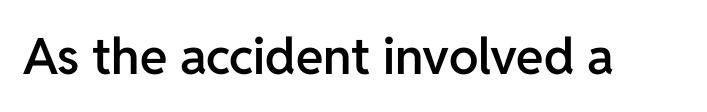
The image shows 50 px semibold sans-serif type, upright; set normal letter spacing, not underlined; low stroke contrast and a medium x-height.
